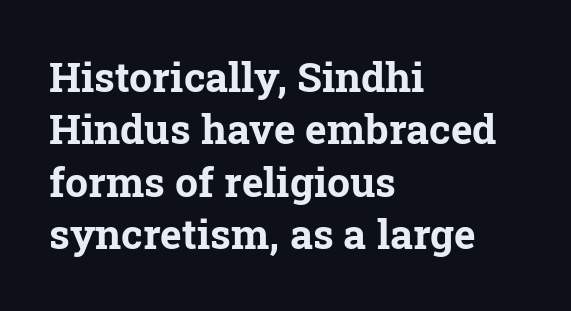
Q: Is the text bold? A: Yes.
Q: Is the text italic (slanted)? A: No, it is upright.
Q: Is the typeface a serif or a sans-serif typeface? A: Serif.
Q: Is the text underlined? A: No.
Q: How is the paragraph aligned? A: Left-aligned.
Q: Is the spacing between letters normal or unusually wide? A: Normal.
Q: Is the spacing between lines tight, normal or loose? A: Normal.
Q: Width (condensed, normal, or wide)? A: Normal.
Q: Stroke contrast? A: Low.
Q: x-height? A: Medium.
Q: Monospaced? A: No.
